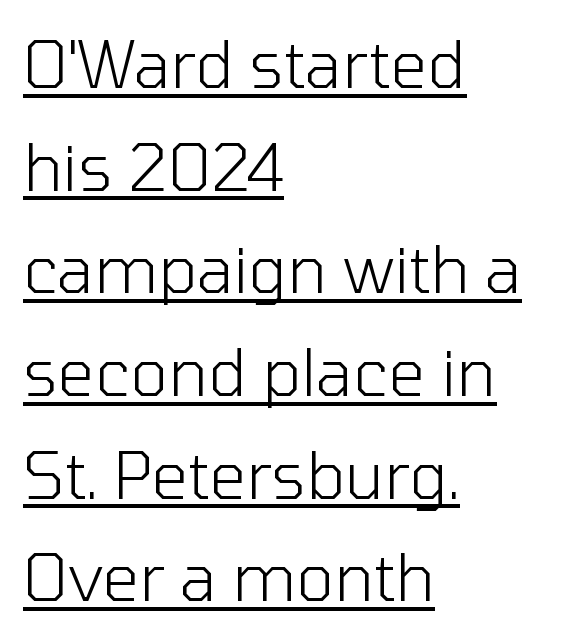
Reading down the column, the eye jumps a familiar distance to each next line. Here the designer chose a conventional face with non-uniform glyph widths. Are there feet on the stems? There aren't — it's a sans. These lines are set flush left with a ragged right edge. Think standard paragraph weight, or any step lighter than that.
